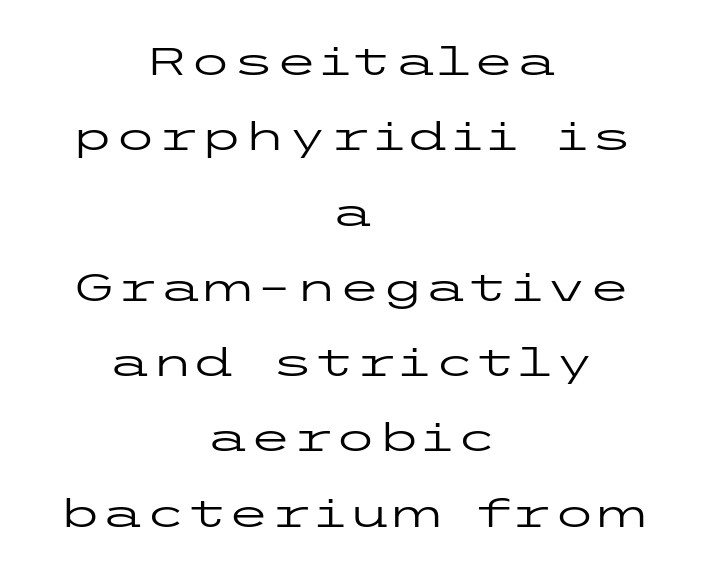
Q: Is the text bold? A: No.
Q: Is the text italic (slanted)? A: No, it is upright.
Q: Is the typeface a serif or a sans-serif typeface? A: Sans-serif.
Q: Is the text underlined? A: No.
Q: How is the paragraph aligned? A: Centered.
Q: Is the spacing between letters normal or unusually wide? A: Normal.
Q: Is the spacing between lines tight, normal or loose? A: Loose.
Q: Width (condensed, normal, or wide)? A: Wide.
Q: Stroke contrast? A: Low.
Q: x-height? A: Medium.
